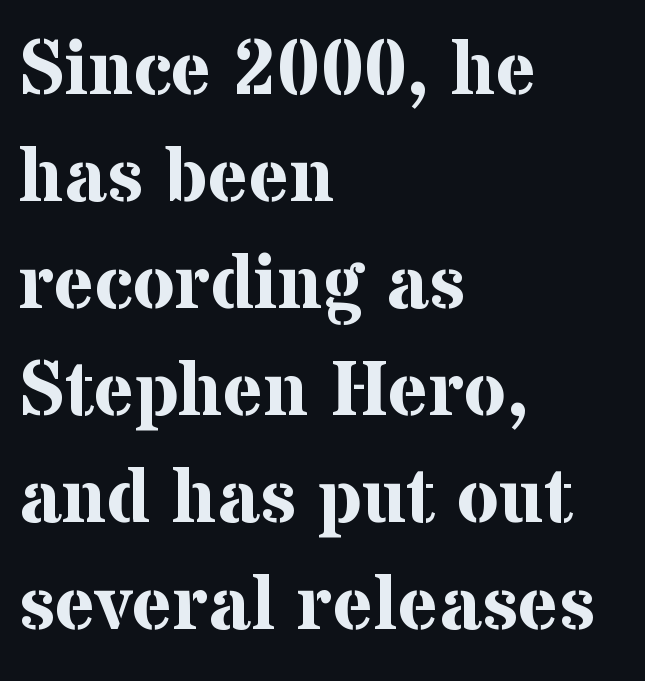
Q: Is the text bold? A: Yes.
Q: Is the text italic (slanted)? A: No, it is upright.
Q: Is the typeface a serif or a sans-serif typeface? A: Serif.
Q: Is the text underlined? A: No.
Q: How is the paragraph aligned? A: Left-aligned.
Q: Is the spacing between letters normal or unusually wide? A: Normal.
Q: Is the spacing between lines tight, normal or loose? A: Normal.
Q: Width (condensed, normal, or wide)? A: Normal.
Q: Stroke contrast? A: Medium.
Q: x-height? A: Medium.
Q: Monospaced? A: No.
